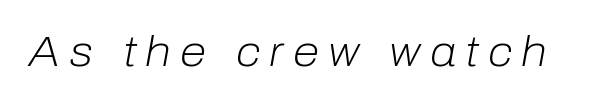
{"italic": "yes", "lean": "right", "slant_degrees": 10, "bold": "no", "weight": "light", "width": "normal", "stroke_contrast": "low", "x_height": "medium", "monospaced": "no", "underline": "no", "letter_spacing": "wide", "letter_spacing_em": 0.21, "glyph_px": 43}
